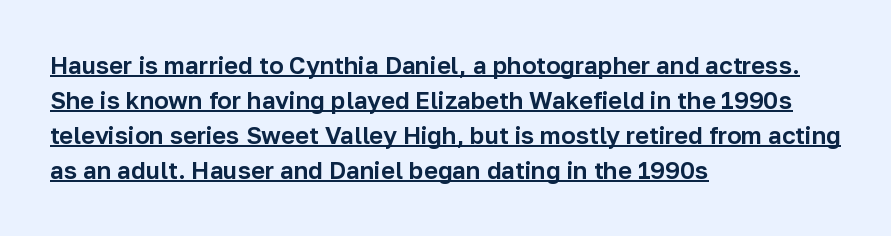
These lines stack with their left ends in a neat column. Evenly set lines give the paragraph a standard silhouette. Between one letter and the next there's only the usual sliver of space. Honestly, the underline is the first thing you notice here.
